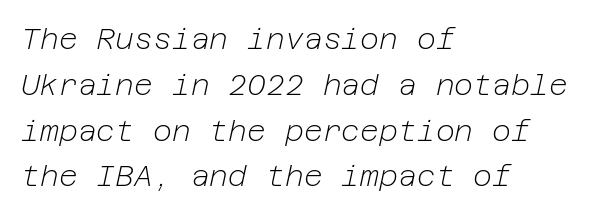
The image shows 29 px light type, italic (leaning right); set left-aligned, normal line spacing (1.58x), normal letter spacing, not underlined; low stroke contrast and a medium x-height.
